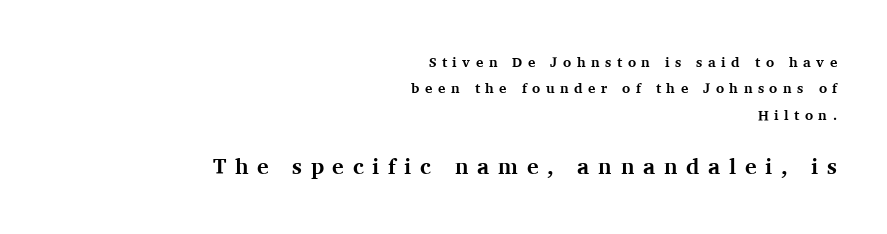
Glyph-to-glyph distance is far greater than everyday printed text. The designer gave the closing block more size than the opening block. The glyphs are unaccompanied by any horizontal stroke below them. In CSS terms this would be text-align: right. How heavy is the stroke? Heavy — this is a bold.
